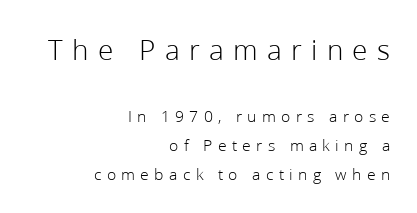
Q: Is the text bold? A: No.
Q: Is the text italic (slanted)? A: No, it is upright.
Q: Is the typeface a serif or a sans-serif typeface? A: Sans-serif.
Q: Is the text underlined? A: No.
Q: How is the paragraph aligned? A: Right-aligned.
Q: Is the spacing between letters normal or unusually wide? A: Unusually wide.
Q: Which block of text is set in a larger size, the first (top) or the second (bottom)? A: The first (top) one.
Q: Width (condensed, normal, or wide)? A: Normal.
Q: Stroke contrast? A: Low.
Q: x-height? A: Medium.
Q: Monospaced? A: No.
